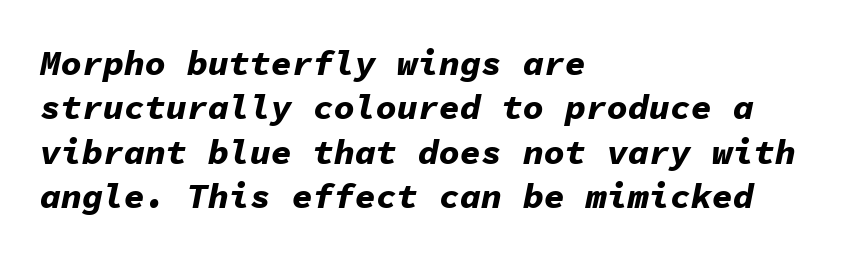
The image shows 35 px bold type, italic (leaning right), monospaced; set left-aligned, normal line spacing (1.27x), normal letter spacing, not underlined; low stroke contrast and a medium x-height.
